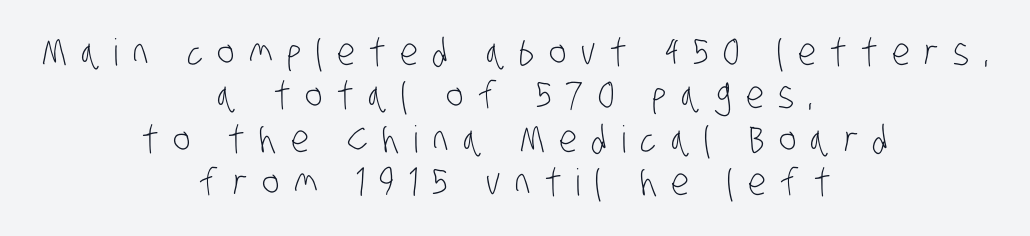
The glyphs are unaccompanied by any horizontal stroke below them. These lines stack symmetrically, like a column narrowing and widening about its center. Ink coverage per letter is moderate at most. These lines have a slow, spaced-out rhythm from letter to letter.
